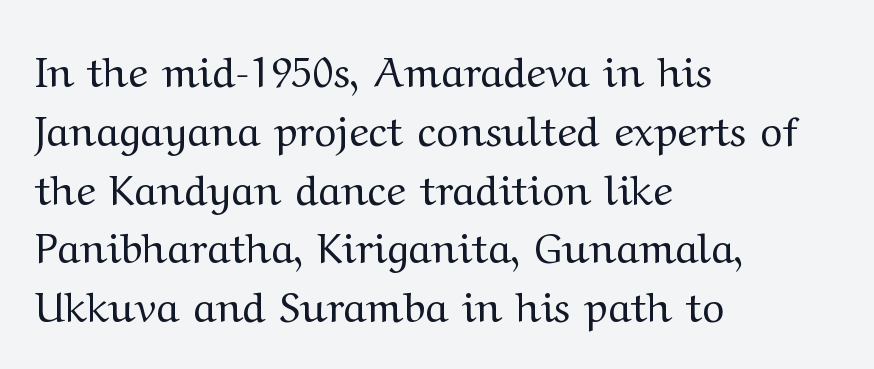
{"serif": "yes", "italic": "no", "bold": "no", "weight": "regular", "width": "wide", "stroke_contrast": "medium", "x_height": "medium", "monospaced": "no", "underline": "no", "align": "left", "line_spacing": "normal", "line_spacing_ratio": 1.4, "letter_spacing": "normal", "letter_spacing_em": 0.0, "glyph_px": 42}
